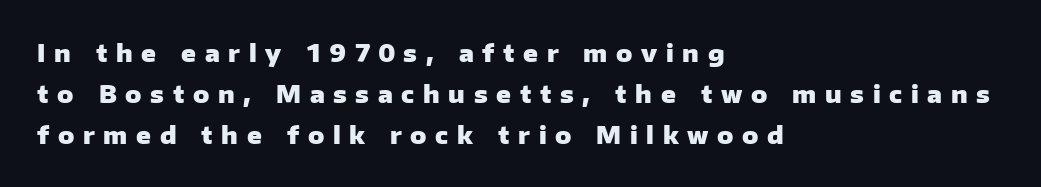
Q: Is the text bold? A: Yes.
Q: Is the text italic (slanted)? A: No, it is upright.
Q: Is the text underlined? A: No.
Q: How is the paragraph aligned? A: Left-aligned.
Q: Is the spacing between letters normal or unusually wide? A: Unusually wide.
Q: Is the spacing between lines tight, normal or loose? A: Normal.
